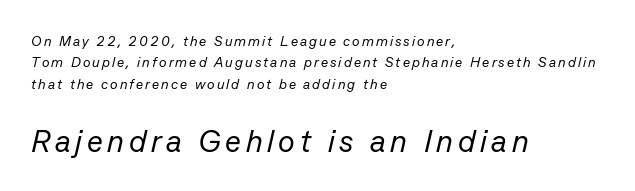
{"italic": "yes", "lean": "right", "slant_degrees": 13, "bold": "no", "weight": "regular", "width": "normal", "stroke_contrast": "low", "x_height": "medium", "monospaced": "no", "underline": "no", "align": "left", "line_spacing": "normal", "line_spacing_ratio": 1.53, "larger_block": "second", "size_ratio": 2.21, "glyph_px": 31}
